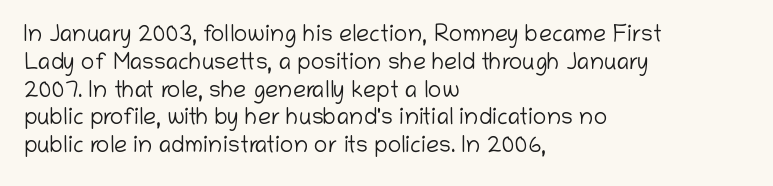
Italic: no, the glyphs are upright roman. Typeset ragged right — the left edge is the straight one. The gaps between neighbouring characters are ordinary and unremarkable. No letter is thick-stroked: the sample isn't bold. Lines of text with bare space underneath.
